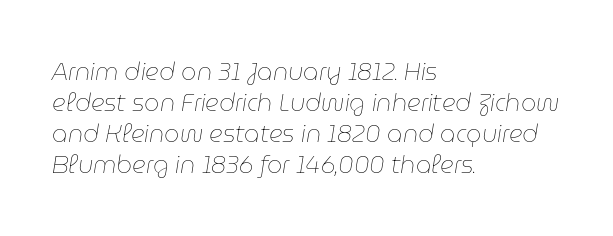
The image shows 24 px text type, italic (leaning right); set left-aligned, normal line spacing (1.29x), normal letter spacing, not underlined.
